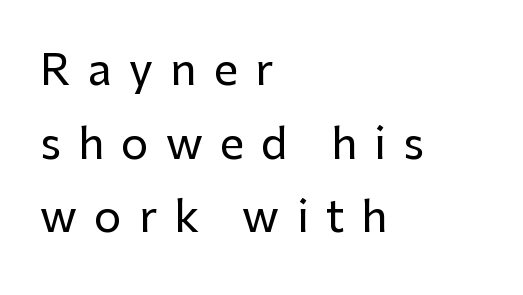
The letters carry no serifs — their stems end cleanly without finishing strokes. No italicization has been applied; the sample stays upright. Looks like regular typesetting: each glyph gets only the width it needs. Tracking here is generous; glyphs stand well apart from one another. All the whitespace from short lines collects on the right.
